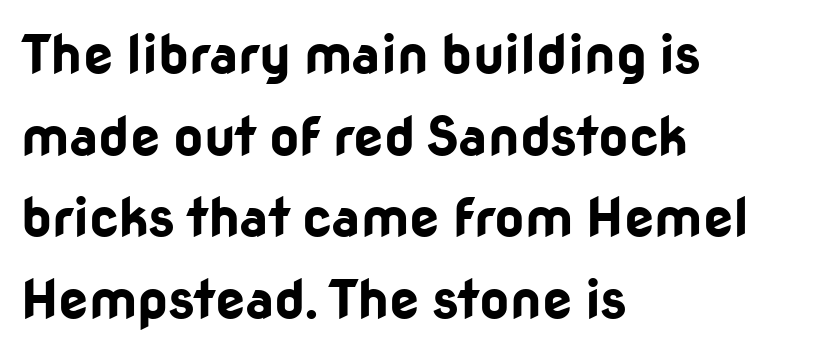
Q: Is the text bold? A: Yes.
Q: Is the text italic (slanted)? A: No, it is upright.
Q: Is the typeface a serif or a sans-serif typeface? A: Sans-serif.
Q: Is the text underlined? A: No.
Q: How is the paragraph aligned? A: Left-aligned.
Q: Is the spacing between letters normal or unusually wide? A: Normal.
Q: Is the spacing between lines tight, normal or loose? A: Normal.
Q: Width (condensed, normal, or wide)? A: Normal.
Q: Stroke contrast? A: Low.
Q: x-height? A: Medium.
Q: Monospaced? A: No.
